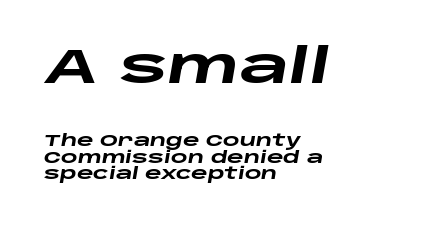
{"italic": "yes", "lean": "right", "slant_degrees": 10, "bold": "yes", "weight": "heavy", "width": "wide", "stroke_contrast": "low", "x_height": "large", "monospaced": "no", "underline": "no", "align": "left", "line_spacing": "tight", "line_spacing_ratio": 1.05, "letter_spacing": "normal", "letter_spacing_em": 0.0, "larger_block": "first", "size_ratio": 3.0, "glyph_px": 48}
